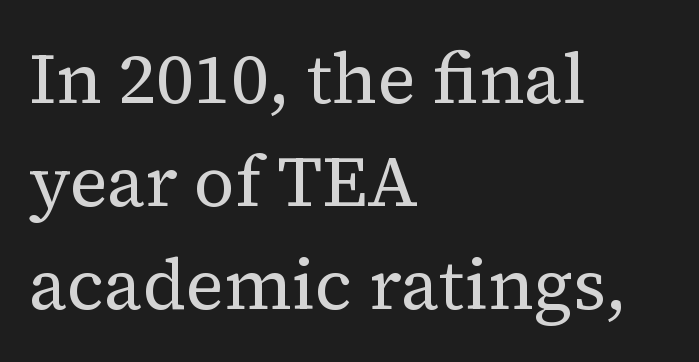
Q: Is the text bold? A: No.
Q: Is the text italic (slanted)? A: No, it is upright.
Q: Is the typeface a serif or a sans-serif typeface? A: Serif.
Q: Is the text underlined? A: No.
Q: How is the paragraph aligned? A: Left-aligned.
Q: Is the spacing between letters normal or unusually wide? A: Normal.
Q: Is the spacing between lines tight, normal or loose? A: Normal.
Q: Width (condensed, normal, or wide)? A: Normal.
Q: Stroke contrast? A: Medium.
Q: x-height? A: Medium.
Q: Monospaced? A: No.
